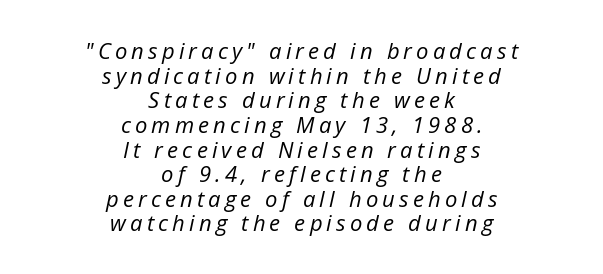
The image shows 22 px text type, italic (leaning right); set centered, tight line spacing (1.12x), not underlined.
